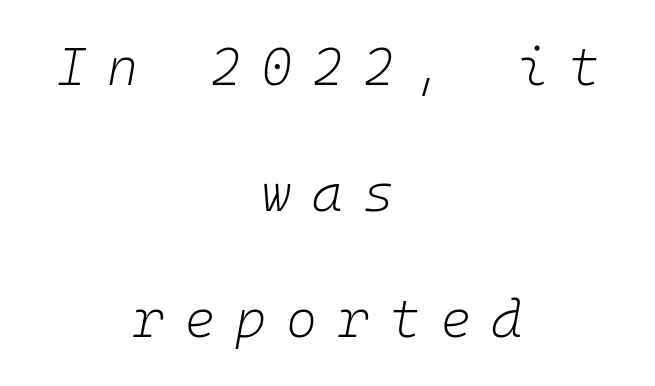
The image shows 53 px light type, italic (leaning right), monospaced; set centered, loose line spacing (2.38x), unusually wide letter spacing (+0.38 em), not underlined; low stroke contrast and a medium x-height.
